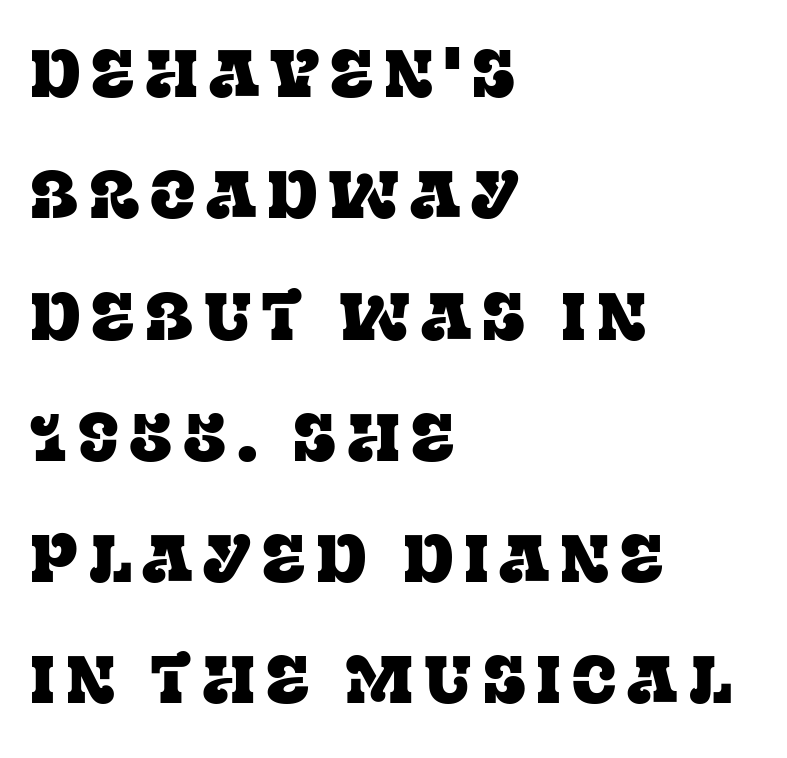
Just letters on the line, the space beneath them empty. Upright lettering throughout. Letterform terminals end in serifs throughout the passage. These lines are rendered in a variable-pitch font. Horizontal alignment here is leftward, the default for most running prose.
